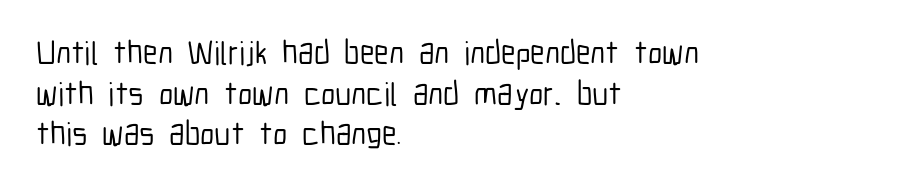
Nope, no serifs anywhere on these letters. The rendering uses natural spacing where letterforms have individual widths. Unlike italic type, these characters show no tilt at all. The rendering keeps characters at their native spacing. The glyphs are unaccompanied by any horizontal stroke below them.
